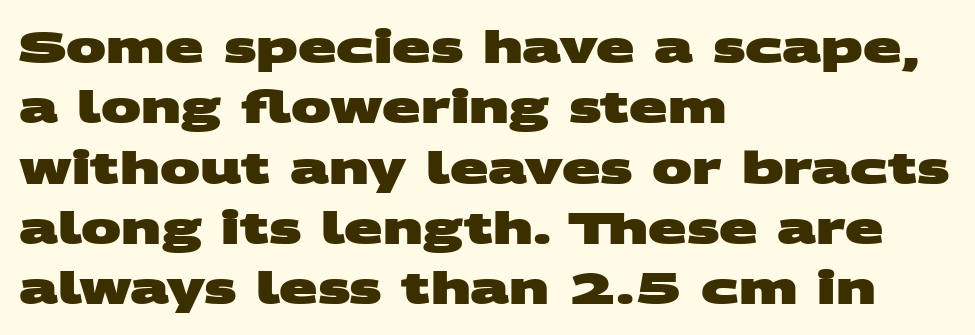
Q: Is the text bold? A: Yes.
Q: Is the typeface a serif or a sans-serif typeface? A: Sans-serif.
Q: Is the text underlined? A: No.
Q: How is the paragraph aligned? A: Left-aligned.
Q: Is the spacing between letters normal or unusually wide? A: Normal.
Q: Is the spacing between lines tight, normal or loose? A: Normal.
Q: Width (condensed, normal, or wide)? A: Wide.
Q: Stroke contrast? A: Medium.
Q: x-height? A: Large.
Q: Monospaced? A: No.
